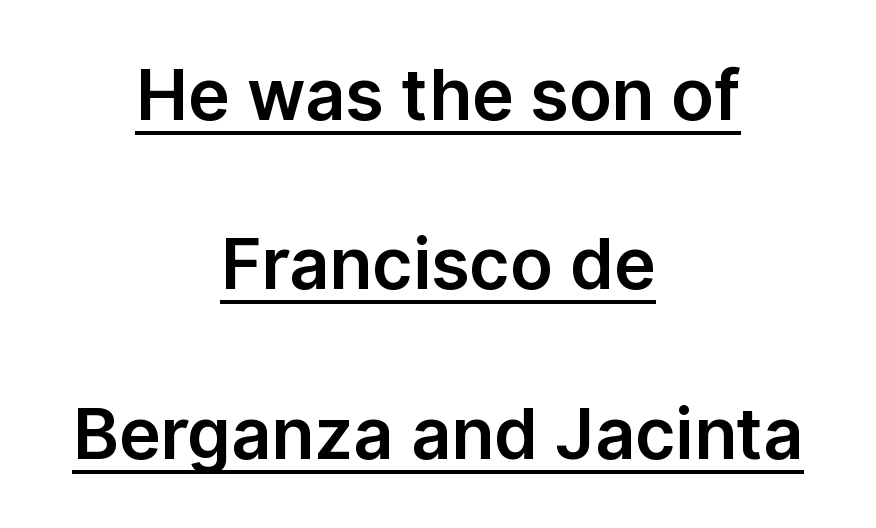
Like a heading marked for emphasis, these lines bear an underscore. These lines stand farther apart than default settings would place them. One-word summary of the alignment: center. No italicization has been applied; the sample stays upright. These lines are rendered in a variable-pitch font. The font family rendered here belongs to the sans-serif group.
